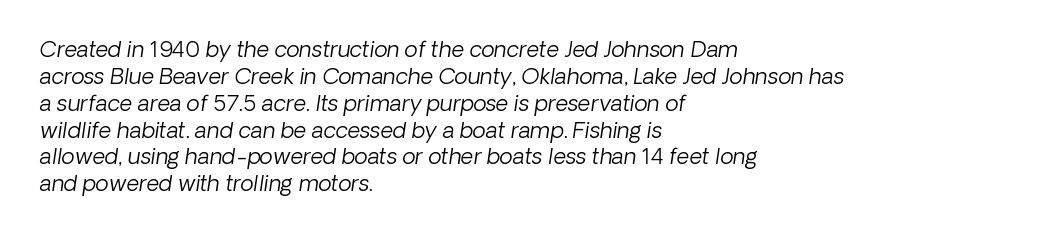
Has an underline been added? It has not. Layout note: lines flush left. The face looks like a standard text weight, possibly lighter. Caption: standard tracking, unaltered.
